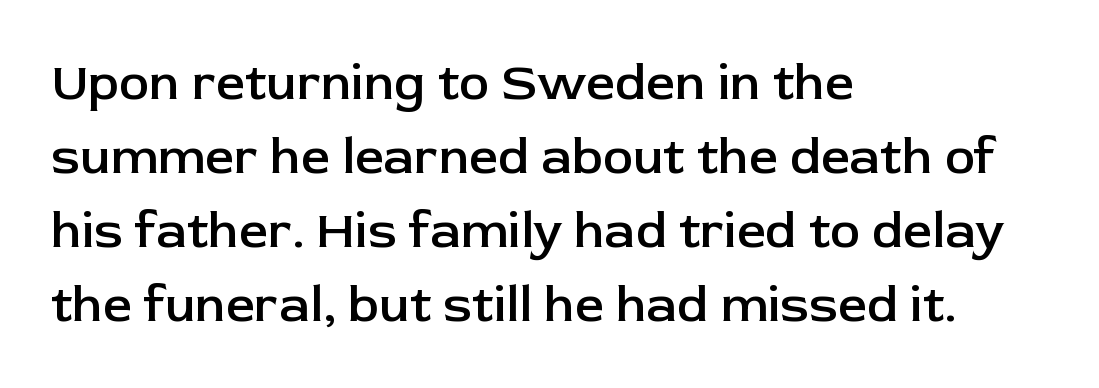
The image shows 51 px semibold sans-serif type, upright; set left-aligned, normal line spacing (1.45x), normal letter spacing, not underlined; low stroke contrast and a medium x-height.
